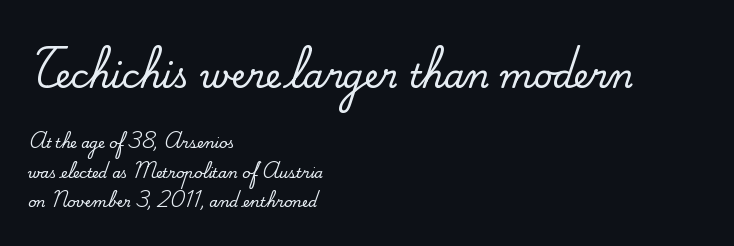
The image shows 33 px serif type; set left-aligned, loose line spacing (2.09x), normal letter spacing, not underlined; the first (top) block is 2.36x larger; medium stroke contrast and a small x-height.
